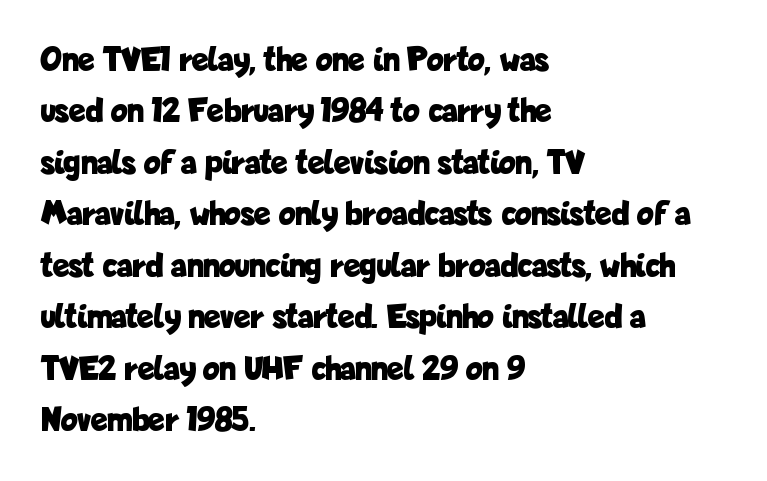
{"serif": "no", "italic": "no", "bold": "yes", "weight": "bold", "width": "condensed", "stroke_contrast": "low", "x_height": "medium", "monospaced": "no", "underline": "no", "align": "left", "line_spacing": "normal", "line_spacing_ratio": 1.47, "letter_spacing": "normal", "letter_spacing_em": 0.0, "glyph_px": 35}
